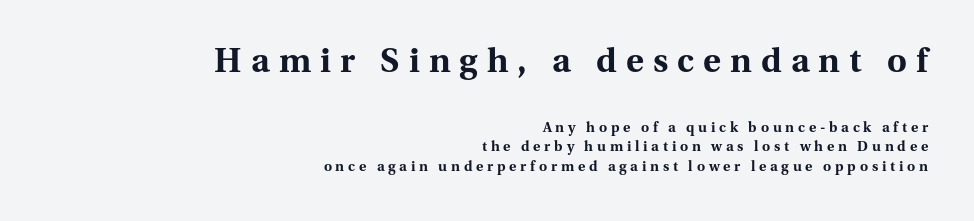
The image shows 34 px bold serif type, upright; set right-aligned, normal line spacing (1.4x), unusually wide letter spacing (+0.27 em), not underlined; the first (top) block is 2.43x larger; medium stroke contrast and a medium x-height.
